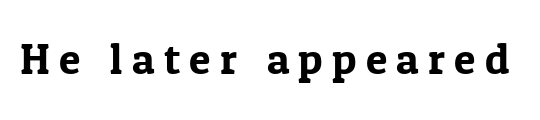
{"serif": "yes", "italic": "no", "width": "normal", "stroke_contrast": "low", "x_height": "medium", "monospaced": "no", "underline": "no", "letter_spacing": "wide", "letter_spacing_em": 0.21, "glyph_px": 44}
